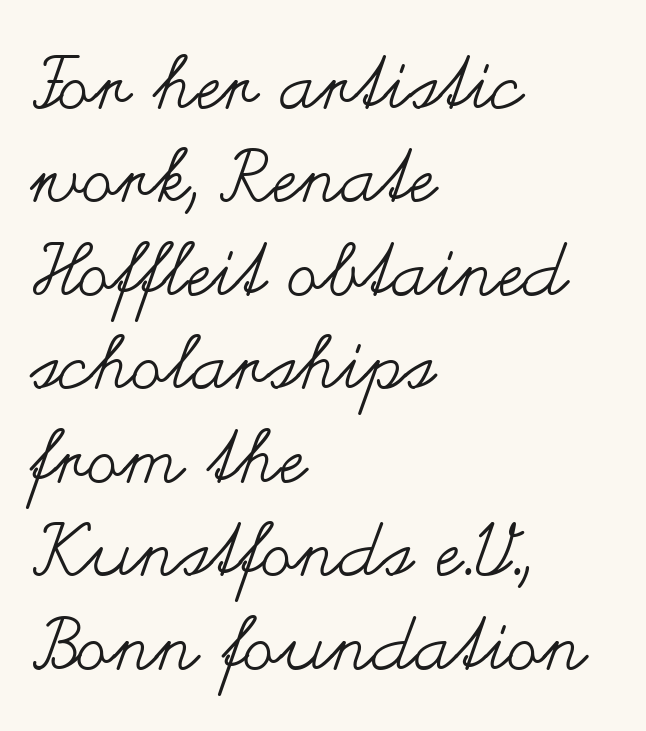
{"bold": "no", "weight": "regular", "width": "wide", "stroke_contrast": "medium", "x_height": "small", "monospaced": "no", "underline": "no", "align": "left", "line_spacing": "normal", "line_spacing_ratio": 1.28, "letter_spacing": "normal", "letter_spacing_em": 0.0, "glyph_px": 73}
